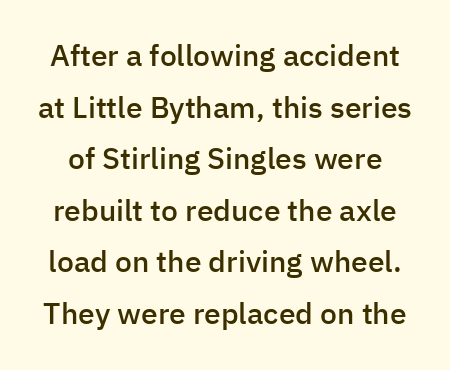
A bit beefed up — I'd call it semibold rather than bold. The lettering holds an erect, upright posture throughout. Do the characters align in a grid? No, the font is proportional. No feet cap the strokes, marking this as sans-serif type.
